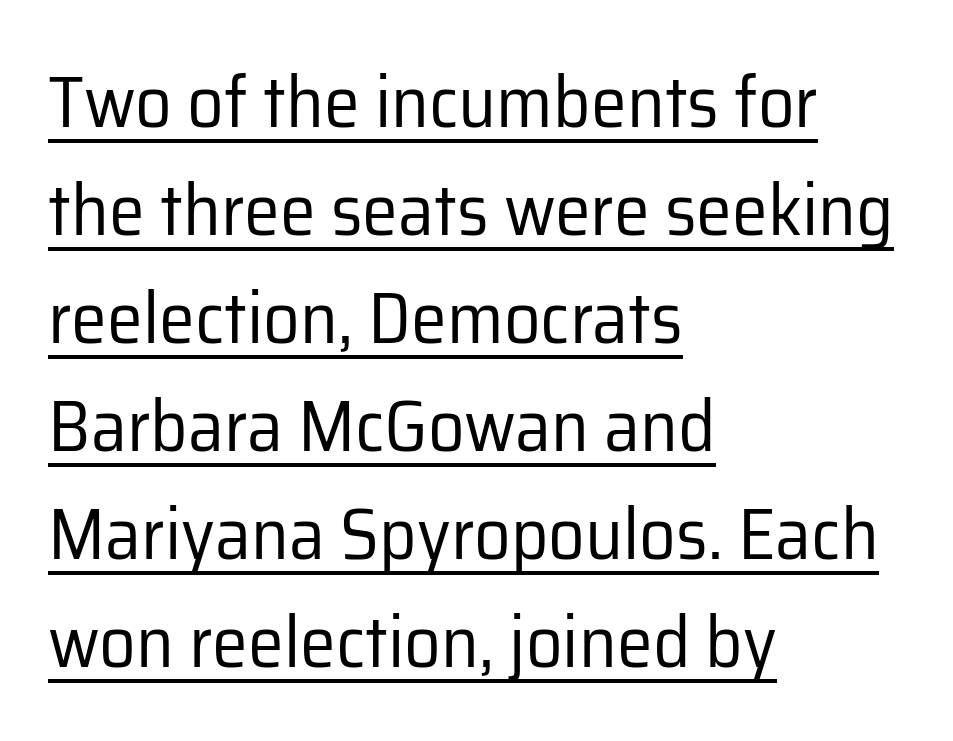
{"serif": "no", "italic": "no", "bold": "no", "weight": "regular", "width": "normal", "stroke_contrast": "low", "x_height": "medium", "monospaced": "no", "underline": "yes", "align": "left", "line_spacing": "normal", "line_spacing_ratio": 1.5, "letter_spacing": "normal", "letter_spacing_em": 0.0, "glyph_px": 72}
